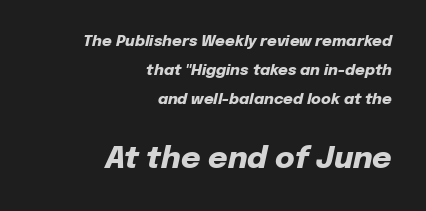
{"italic": "yes", "lean": "right", "slant_degrees": 12, "bold": "yes", "weight": "heavy", "width": "normal", "stroke_contrast": "low", "x_height": "medium", "monospaced": "no", "underline": "no", "align": "right", "line_spacing": "loose", "line_spacing_ratio": 1.92, "letter_spacing": "normal", "letter_spacing_em": 0.0, "larger_block": "second", "size_ratio": 2.0, "glyph_px": 30}
